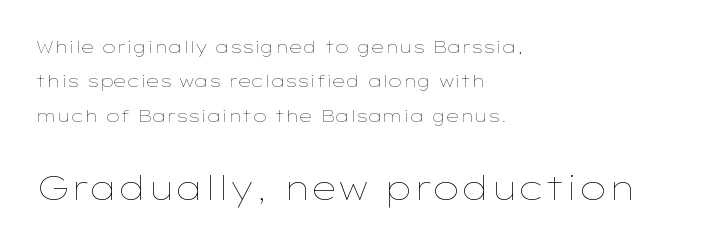
Clear beneath every line of the passage. This sample is left-justified, so line endings fall wherever the words run out. This is the regular roman posture of the typeface. No heavy texture on the line: the type isn't bold. The face used here is proportionally spaced, like ordinary book or web type.
